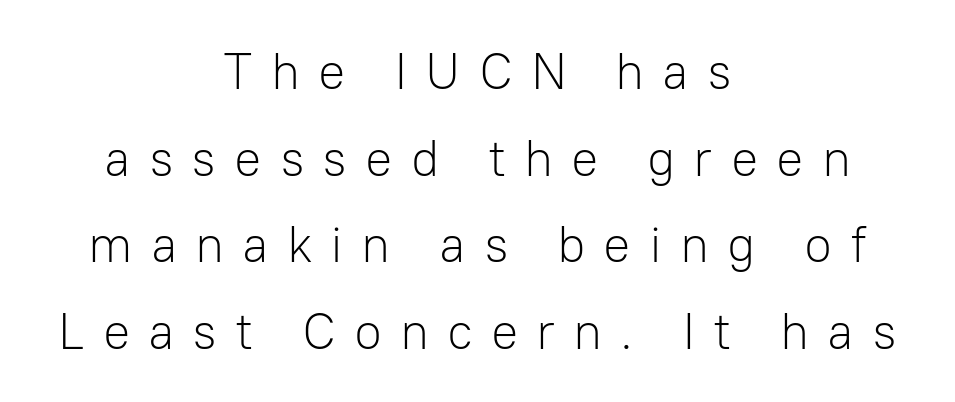
The image shows 51 px light sans-serif type, upright; set centered, normal line spacing (1.7x), unusually wide letter spacing (+0.35 em), not underlined; low stroke contrast and a medium x-height.
